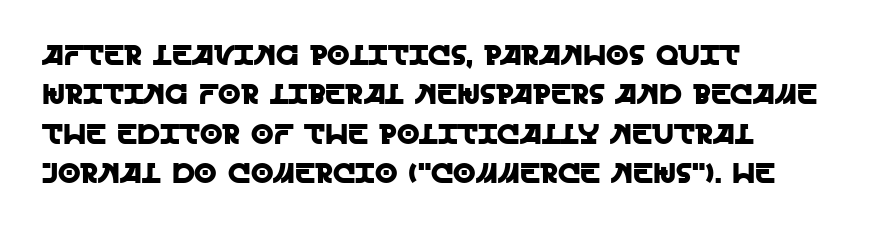
The image shows 29 px sans-serif type, upright; set left-aligned, normal line spacing (1.36x), normal letter spacing, not underlined; a large x-height.
